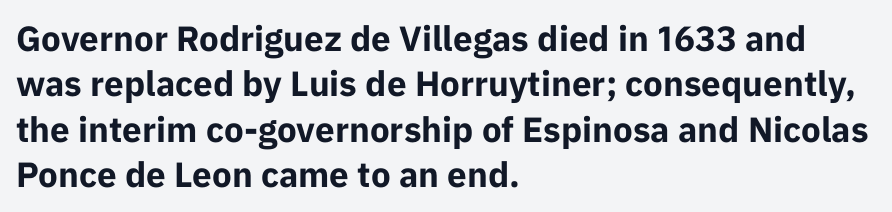
The image shows 35 px bold sans-serif type, upright; set left-aligned, normal line spacing (1.3x), normal letter spacing, not underlined; low stroke contrast and a medium x-height.
